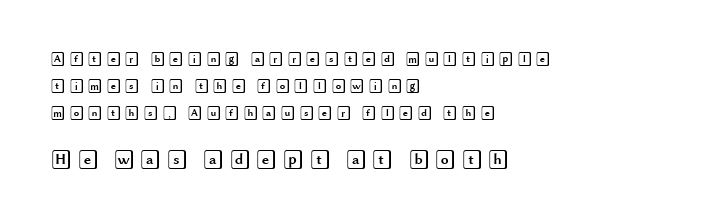
Q: Is the text italic (slanted)? A: No, it is upright.
Q: Is the text underlined? A: No.
Q: How is the paragraph aligned? A: Left-aligned.
Q: Is the spacing between letters normal or unusually wide? A: Unusually wide.
Q: Is the spacing between lines tight, normal or loose? A: Loose.
Q: Which block of text is set in a larger size, the first (top) or the second (bottom)? A: The second (bottom) one.
